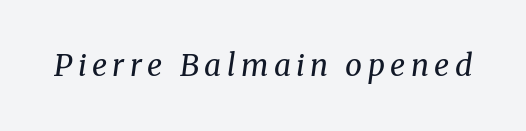
Rule under the text: the space is simply empty. The characters are drawn with everyday or finer stroke widths. These lines are rendered in a variable-pitch font. Designer's note — italics engaged.
